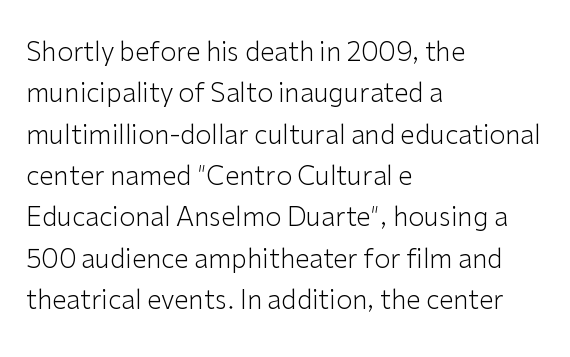
{"italic": "no", "bold": "no", "underline": "no", "align": "left", "line_spacing": "normal", "line_spacing_ratio": 1.59, "letter_spacing": "normal", "letter_spacing_em": 0.0, "glyph_px": 26}
